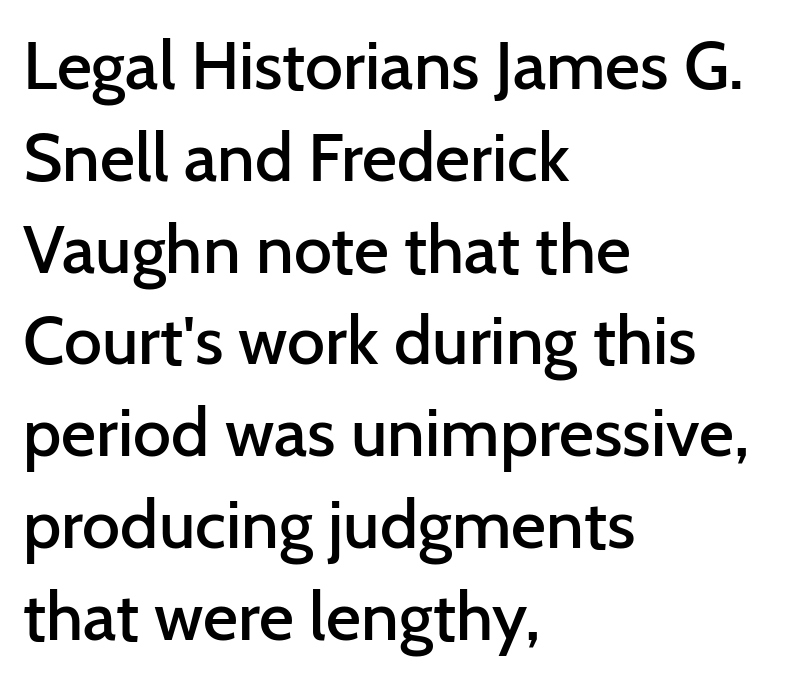
All the whitespace from short lines collects on the right. Spacing verdict: proportional, widths tailored to each character. These lines carry some extra weight — a demibold, not a full bold. The rendering uses a moderate line-height, typical for paragraphs. Only glyphs here, with clear space below each row. The type sits square on the baseline with zero lean.
